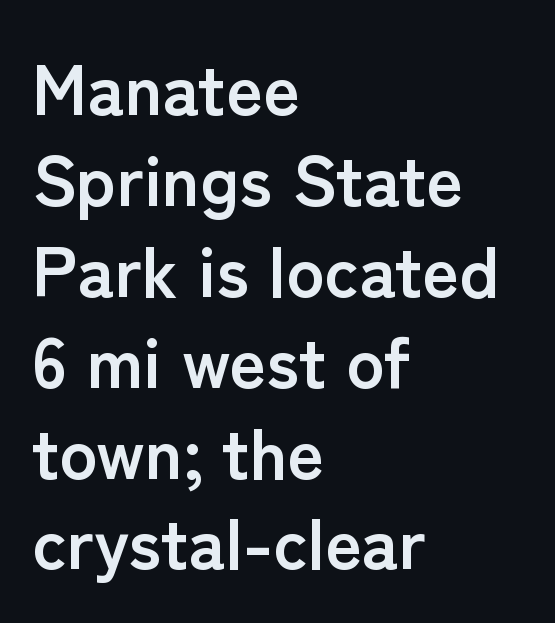
Q: Is the text bold? A: Yes.
Q: Is the text italic (slanted)? A: No, it is upright.
Q: Is the typeface a serif or a sans-serif typeface? A: Sans-serif.
Q: Is the text underlined? A: No.
Q: How is the paragraph aligned? A: Left-aligned.
Q: Is the spacing between letters normal or unusually wide? A: Normal.
Q: Is the spacing between lines tight, normal or loose? A: Normal.
Q: Width (condensed, normal, or wide)? A: Normal.
Q: Stroke contrast? A: Low.
Q: x-height? A: Medium.
Q: Monospaced? A: No.
